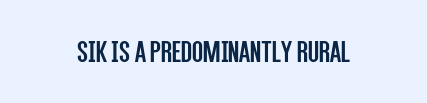
{"serif": "no", "italic": "no", "bold": "no", "weight": "regular", "width": "condensed", "stroke_contrast": "low", "x_height": "large", "monospaced": "no", "underline": "no", "letter_spacing": "normal", "letter_spacing_em": 0.0, "glyph_px": 32}
